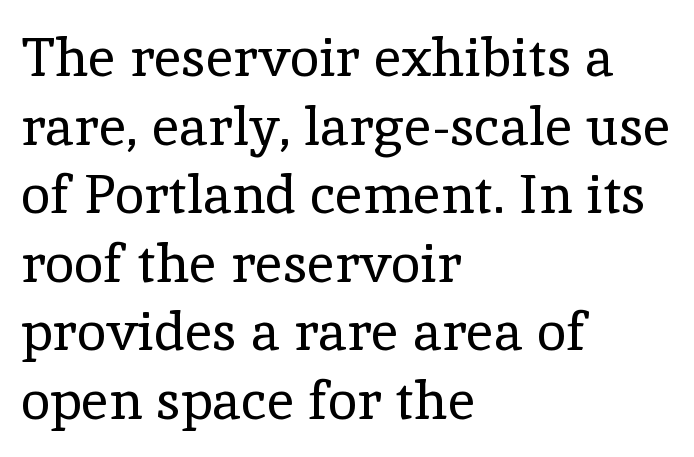
The image shows 54 px regular-weight serif type, upright; set left-aligned, normal line spacing (1.27x), normal letter spacing, not underlined; a medium x-height.
